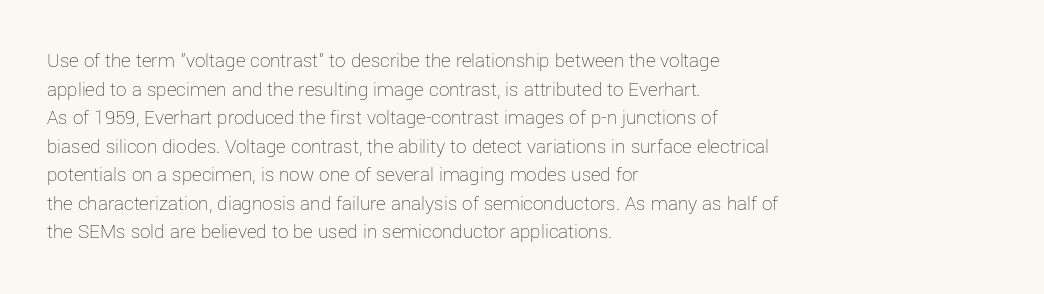
{"italic": "no", "bold": "no", "underline": "no", "align": "left", "line_spacing": "normal", "line_spacing_ratio": 1.36, "letter_spacing": "normal", "letter_spacing_em": 0.0, "glyph_px": 21}
